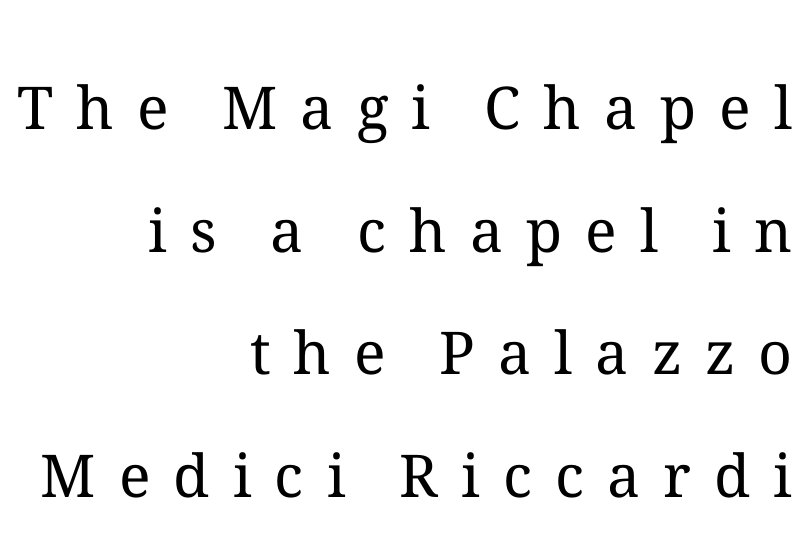
Counters stay open thanks to moderate or lighter strokes. The line texture is sparse and dotted thanks to wide tracking. Descenders are the only things crossing below the line. Tall strokes in this sample are plumb rather than angled. The vertical gap from one line to the next is large.
